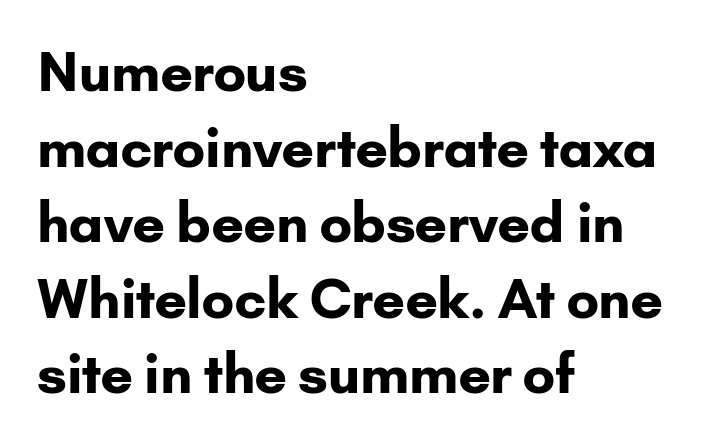
The image shows 54 px bold sans-serif type, upright; set left-aligned, normal line spacing (1.4x), normal letter spacing, not underlined; low stroke contrast and a small x-height.
